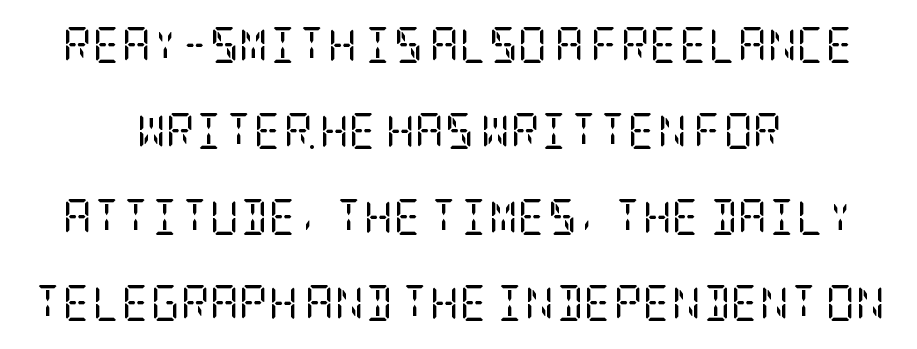
The image shows 36 px regular-weight, condensed serif type, upright; set centered, loose line spacing (2.39x), normal letter spacing, not underlined; low stroke contrast and a large x-height.
